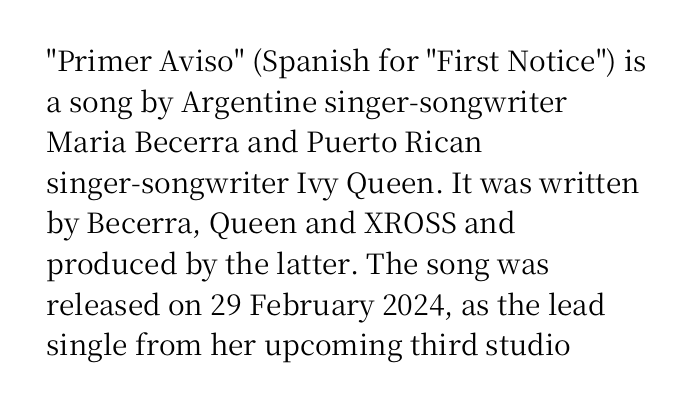
{"serif": "yes", "italic": "no", "width": "normal", "stroke_contrast": "medium", "x_height": "medium", "monospaced": "no", "underline": "no", "align": "left", "line_spacing": "normal", "line_spacing_ratio": 1.45, "letter_spacing": "normal", "letter_spacing_em": 0.0, "glyph_px": 28}
